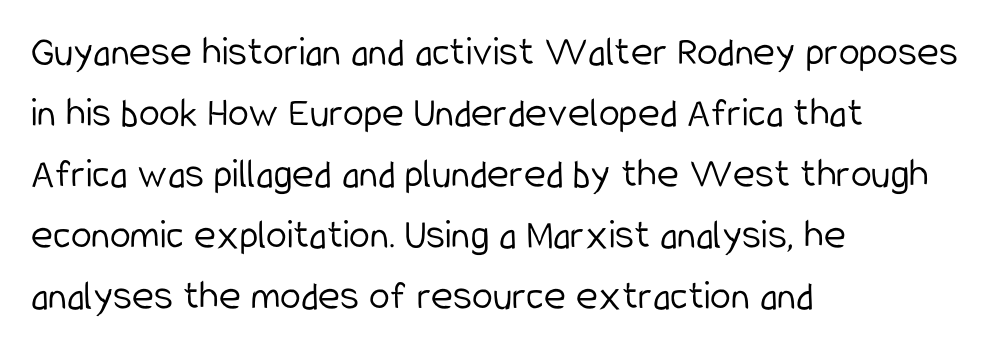
The image shows 42 px light, condensed sans-serif type, upright; set left-aligned, normal line spacing (1.45x), normal letter spacing, not underlined; low stroke contrast and a medium x-height.
